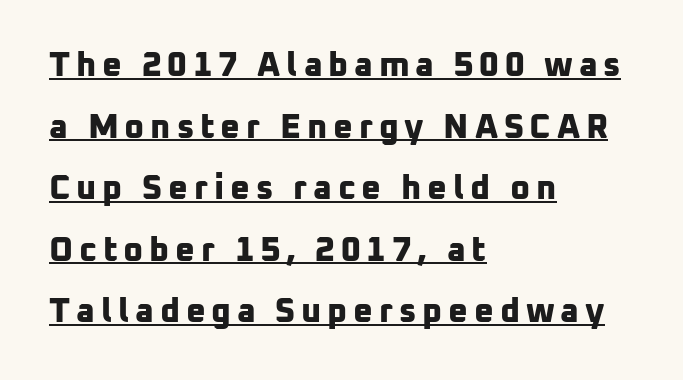
{"serif": "no", "bold": "yes", "weight": "bold", "width": "normal", "stroke_contrast": "low", "x_height": "medium", "monospaced": "no", "underline": "yes", "align": "left", "line_spacing_ratio": 1.81, "glyph_px": 34}
